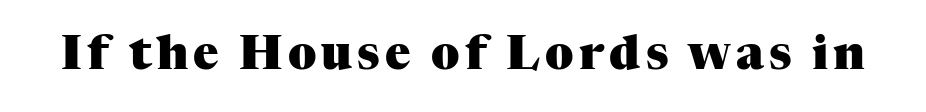
Q: Is the text bold? A: Yes.
Q: Is the text italic (slanted)? A: No, it is upright.
Q: Is the typeface a serif or a sans-serif typeface? A: Serif.
Q: Is the text underlined? A: No.
Q: Width (condensed, normal, or wide)? A: Normal.
Q: Stroke contrast? A: Medium.
Q: x-height? A: Medium.
Q: Monospaced? A: No.
